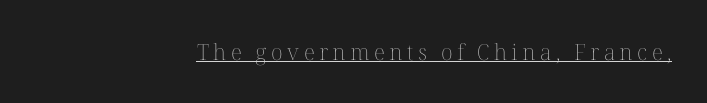
Weight class: somewhere from thin through regular. Horizontally, the lines are justified to the trailing edge only. Characters follow at a spacing far wider than the type designer built in. Do the letters lean? They stand straight. What decoration does the sample have? An underline.
